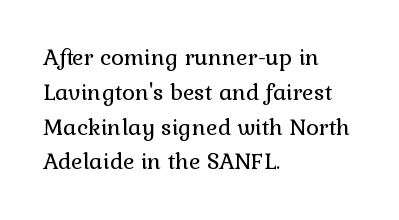
{"italic": "no", "bold": "no", "underline": "no", "align": "left", "line_spacing": "normal", "line_spacing_ratio": 1.58, "letter_spacing": "normal", "letter_spacing_em": 0.0, "glyph_px": 22}
